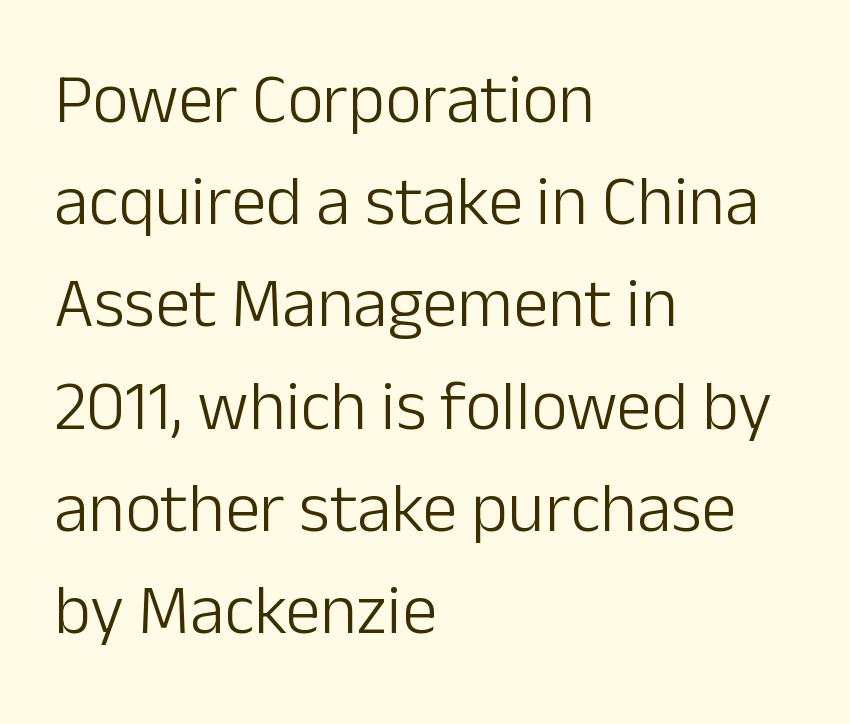
The setting favours the left margin, as ordinary paragraphs usually do. Each word holds together tightly as a unit, with standard inter-letter gaps. The typesetting does not lean heavy: it is not bold. One glance says typical: line gaps are just what's usual. Descenders are the only things crossing below the line. A roman cut, with each character standing at attention.
